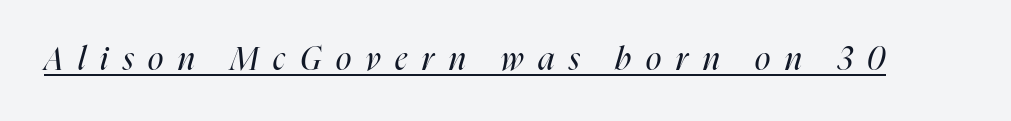
The image shows 32 px regular-weight, condensed type, italic (leaning right); set unusually wide letter spacing (+0.46 em), underlined; high stroke contrast and a medium x-height.
